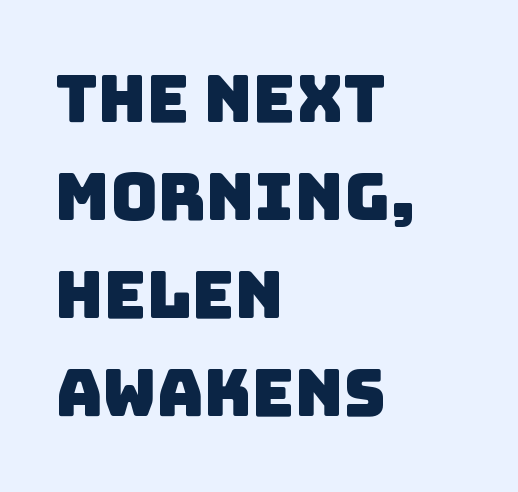
The image shows 65 px sans-serif type; set left-aligned, normal line spacing (1.51x), normal letter spacing, not underlined; low stroke contrast and a large x-height.
